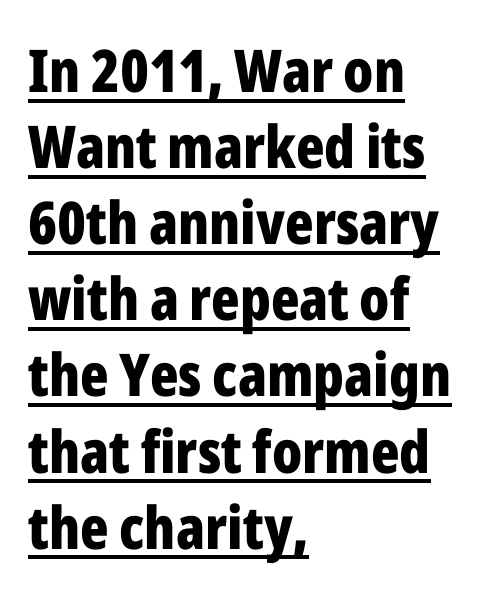
Nothing sits at the stroke ends, so this counts as sans-serif. Each line of the rendering has a horizontal stroke beneath the glyphs. Leading: standard. Students, this is bold: see how much ink each stroke carries. You could not count columns in this text — the font is proportionally spaced.
